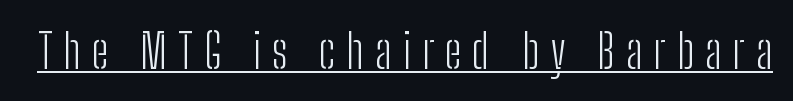
Q: Is the text bold? A: No.
Q: Is the text italic (slanted)? A: No, it is upright.
Q: Is the typeface a serif or a sans-serif typeface? A: Sans-serif.
Q: Is the text underlined? A: Yes.
Q: Is the spacing between letters normal or unusually wide? A: Unusually wide.
Q: Width (condensed, normal, or wide)? A: Condensed.
Q: Stroke contrast? A: Low.
Q: x-height? A: Medium.
Q: Monospaced? A: No.
